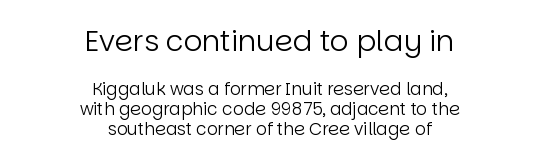
The image shows 29 px regular-weight sans-serif type, upright; set centered, line spacing 1.17x, normal letter spacing, not underlined; the first (top) block is 1.71x larger; low stroke contrast and a large x-height.
